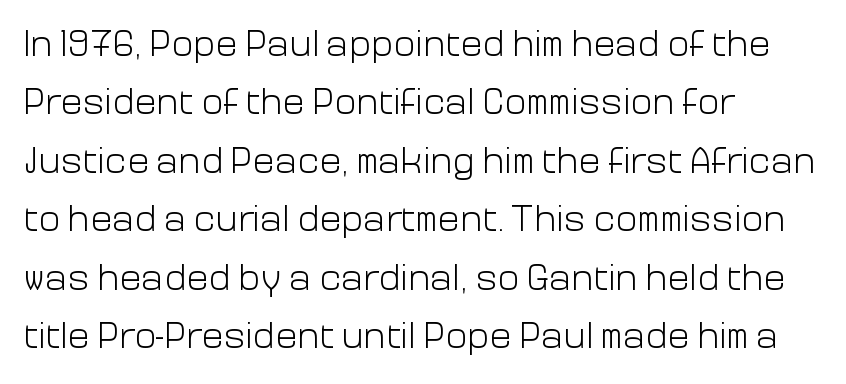
The image shows 37 px light sans-serif type, upright; set left-aligned, normal line spacing (1.58x), normal letter spacing, not underlined; low stroke contrast and a medium x-height.
